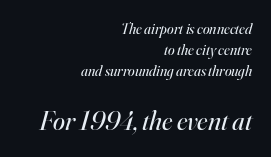
A clean baseline with only descenders dipping below it. Which margin do the lines hug? The right one — the left edge is uneven. The designer left line spacing at the default. Compared with a typical body face, this is equally light or lighter still. Designer's note — italics engaged.
